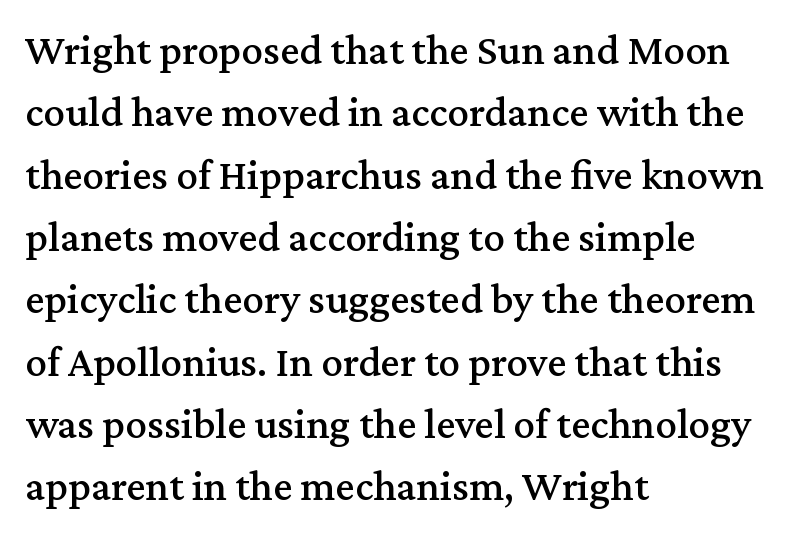
{"serif": "yes", "italic": "no", "width": "normal", "stroke_contrast": "medium", "x_height": "medium", "monospaced": "no", "underline": "no", "align": "left", "line_spacing": "normal", "line_spacing_ratio": 1.45, "letter_spacing": "normal", "letter_spacing_em": 0.0, "glyph_px": 43}
